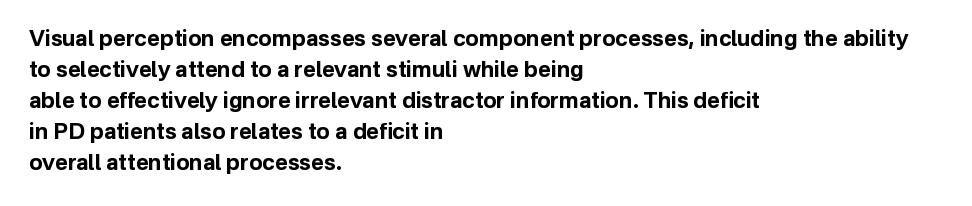
{"italic": "no", "bold": "yes", "underline": "no", "align": "left", "line_spacing": "normal", "line_spacing_ratio": 1.41, "letter_spacing": "normal", "letter_spacing_em": 0.0, "glyph_px": 22}
